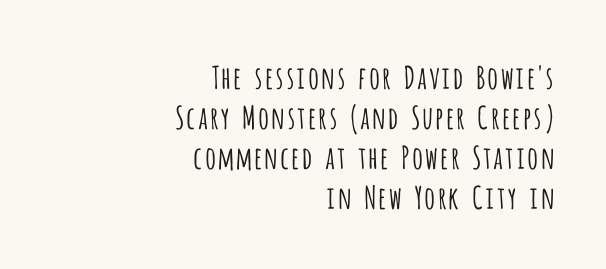
The image shows 31 px light, condensed sans-serif type, upright; set right-aligned, normal line spacing (1.29x), normal letter spacing, not underlined; low stroke contrast and a large x-height.
